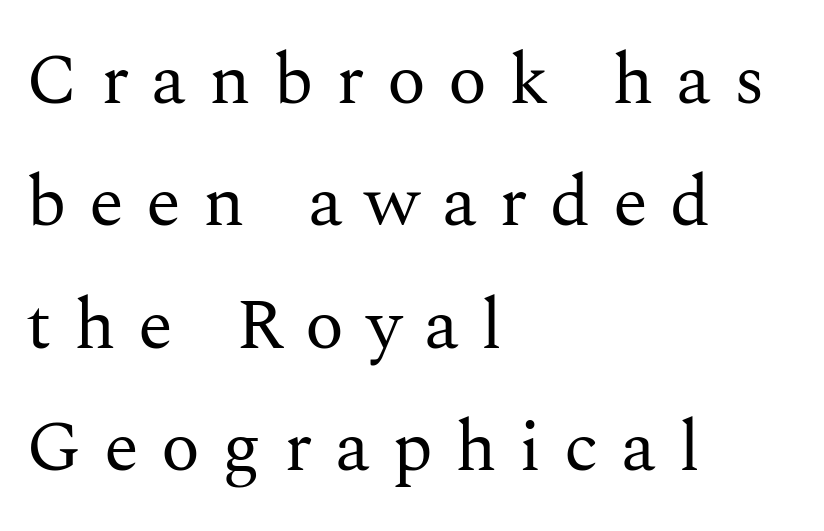
A normal amount of white space separates one row of letters from the next. This rendering uses left alignment, leaving the right contour irregular. The letters advance in unequal steps, a hallmark of proportional type. Letter spacing: wide. Vertical strokes here are truly vertical. Any mark beneath the type? The region is blank.
